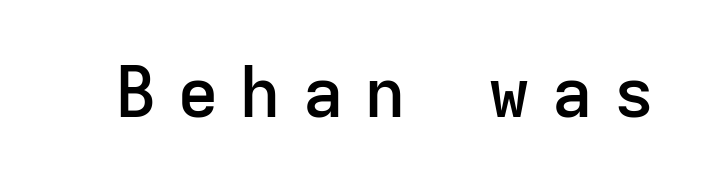
{"serif": "no", "italic": "no", "bold": "semi", "weight": "semibold", "width": "normal", "stroke_contrast": "low", "x_height": "medium", "monospaced": "yes", "underline": "no", "letter_spacing": "wide", "letter_spacing_em": 0.29, "glyph_px": 70}
